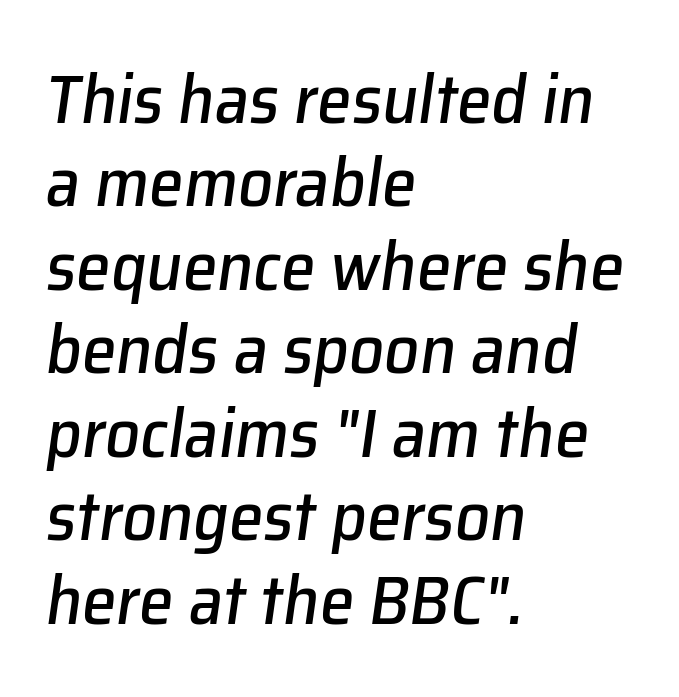
The image shows 69 px text type, italic (leaning right); set left-aligned, line spacing 1.21x, normal letter spacing, not underlined; low stroke contrast and a medium x-height.
